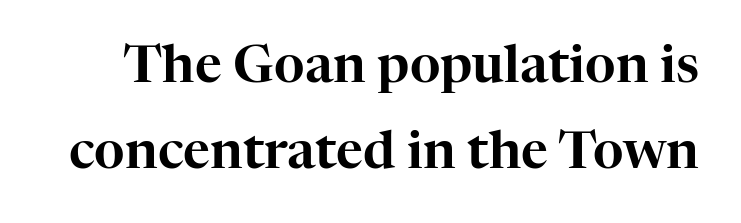
{"serif": "yes", "italic": "no", "width": "normal", "stroke_contrast": "high", "x_height": "medium", "monospaced": "no", "underline": "no", "line_spacing": "normal", "line_spacing_ratio": 1.65, "letter_spacing": "normal", "letter_spacing_em": 0.0, "glyph_px": 52}
